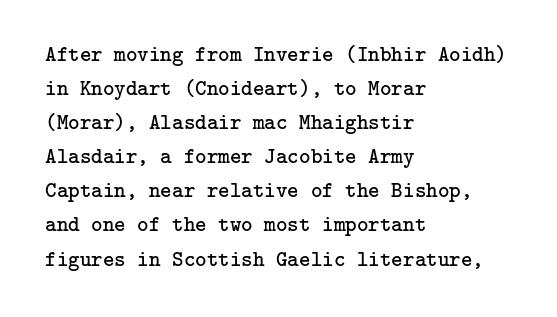
The image shows 22 px text type, upright; set left-aligned, normal line spacing (1.55x), normal letter spacing, not underlined.
